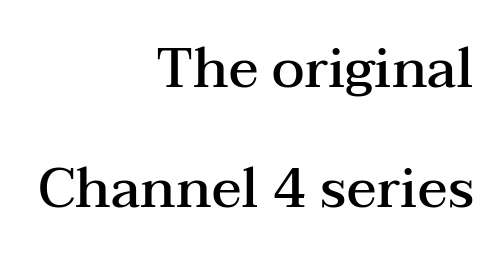
Q: Is the text bold? A: Semi-bold.
Q: Is the text italic (slanted)? A: No, it is upright.
Q: Is the typeface a serif or a sans-serif typeface? A: Serif.
Q: Is the text underlined? A: No.
Q: How is the paragraph aligned? A: Right-aligned.
Q: Is the spacing between letters normal or unusually wide? A: Normal.
Q: Is the spacing between lines tight, normal or loose? A: Loose.
Q: Width (condensed, normal, or wide)? A: Wide.
Q: Stroke contrast? A: Medium.
Q: x-height? A: Medium.
Q: Monospaced? A: No.
